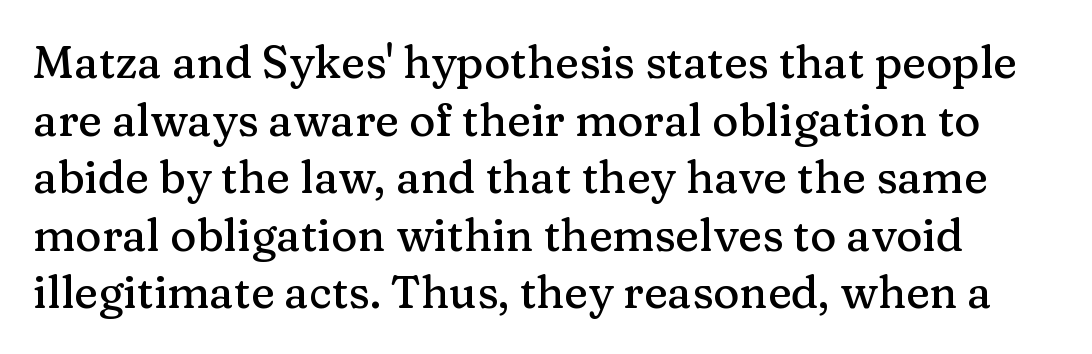
Characters remain perfectly vertical along every line. Observe the ordinary spacing: letters are neighbours, not strangers. The passage shown is typed in a proportional face where columns would drift. Notice how descenders clear the ascenders below comfortably — that's standard leading.
